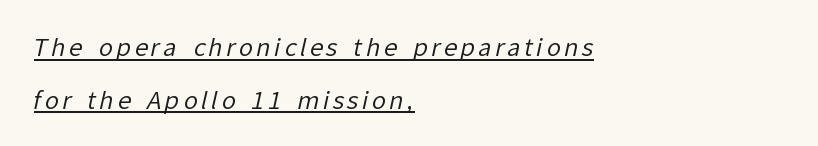
The image shows 24 px text type; set left-aligned, loose line spacing (2.2x), underlined.
